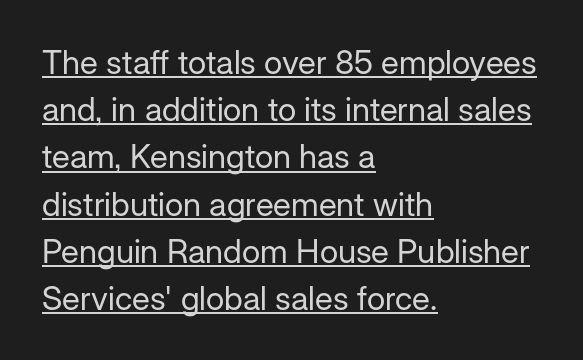
Q: Is the text bold? A: No.
Q: Is the text italic (slanted)? A: No, it is upright.
Q: Is the typeface a serif or a sans-serif typeface? A: Sans-serif.
Q: Is the text underlined? A: Yes.
Q: How is the paragraph aligned? A: Left-aligned.
Q: Is the spacing between letters normal or unusually wide? A: Normal.
Q: Is the spacing between lines tight, normal or loose? A: Normal.
Q: Width (condensed, normal, or wide)? A: Normal.
Q: Stroke contrast? A: Low.
Q: x-height? A: Medium.
Q: Monospaced? A: No.
